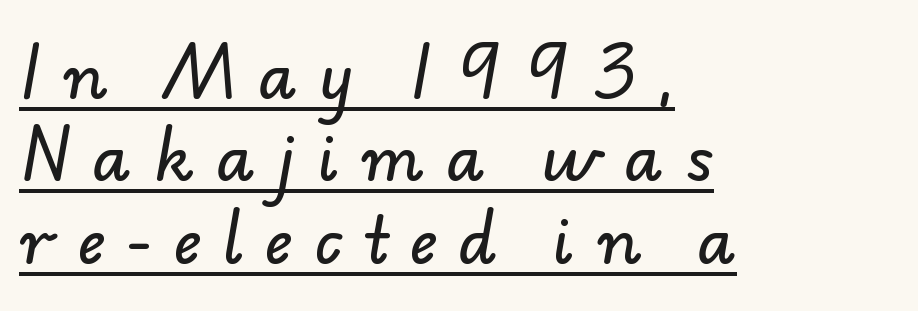
The image shows 62 px sans-serif type; set left-aligned, normal line spacing (1.33x), unusually wide letter spacing (+0.36 em), underlined; low stroke contrast and a small x-height.
